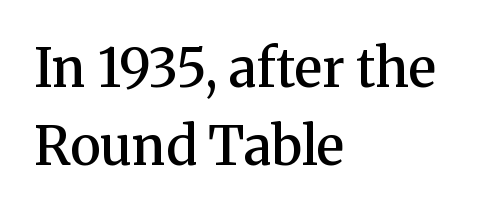
{"serif": "yes", "italic": "no", "bold": "semi", "weight": "semibold", "width": "normal", "stroke_contrast": "medium", "x_height": "medium", "monospaced": "no", "underline": "no", "align": "left", "line_spacing": "normal", "line_spacing_ratio": 1.48, "letter_spacing": "normal", "letter_spacing_em": 0.0, "glyph_px": 53}
